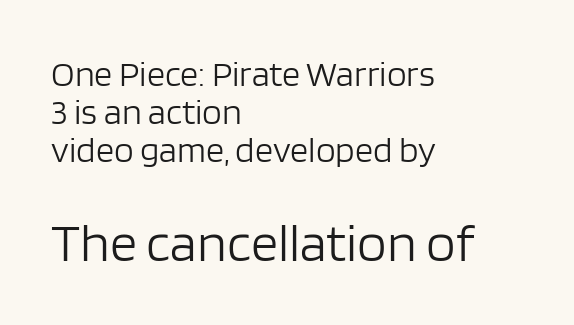
{"serif": "no", "italic": "no", "bold": "no", "weight": "light", "width": "normal", "stroke_contrast": "low", "x_height": "large", "monospaced": "no", "underline": "no", "align": "left", "line_spacing": "tight", "line_spacing_ratio": 1.06, "letter_spacing": "normal", "letter_spacing_em": 0.0, "larger_block": "second", "size_ratio": 1.5, "glyph_px": 54}
